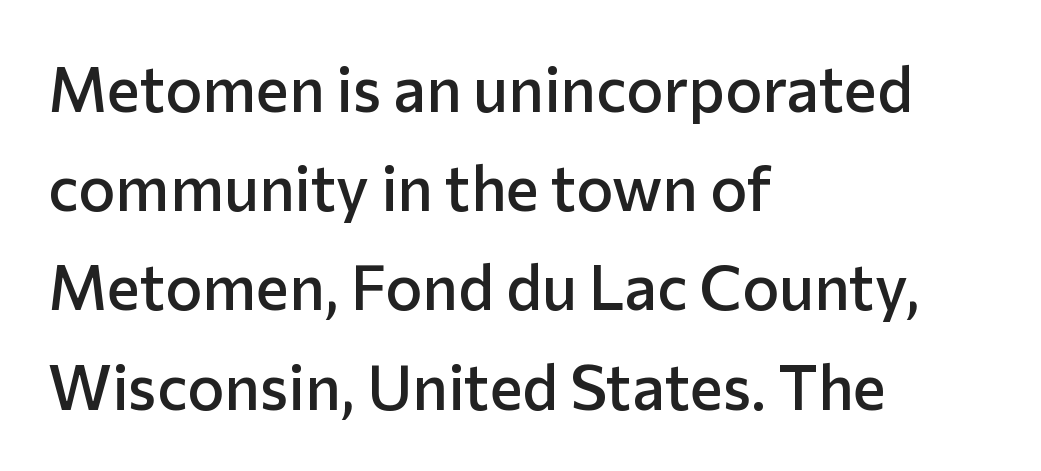
Q: Is the text bold? A: Semi-bold.
Q: Is the text italic (slanted)? A: No, it is upright.
Q: Is the typeface a serif or a sans-serif typeface? A: Sans-serif.
Q: Is the text underlined? A: No.
Q: How is the paragraph aligned? A: Left-aligned.
Q: Is the spacing between letters normal or unusually wide? A: Normal.
Q: Is the spacing between lines tight, normal or loose? A: Normal.
Q: Width (condensed, normal, or wide)? A: Normal.
Q: Stroke contrast? A: Low.
Q: x-height? A: Medium.
Q: Monospaced? A: No.
